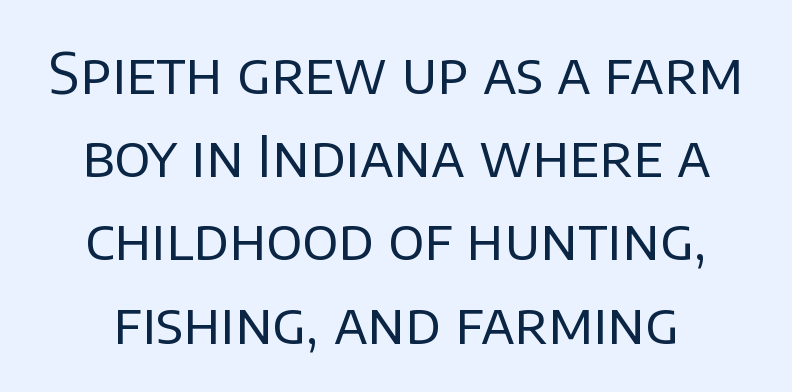
Q: Is the text bold? A: No.
Q: Is the text italic (slanted)? A: No, it is upright.
Q: Is the typeface a serif or a sans-serif typeface? A: Sans-serif.
Q: Is the text underlined? A: No.
Q: Is the spacing between letters normal or unusually wide? A: Normal.
Q: Is the spacing between lines tight, normal or loose? A: Normal.
Q: Width (condensed, normal, or wide)? A: Normal.
Q: Stroke contrast? A: Low.
Q: x-height? A: Large.
Q: Monospaced? A: No.
